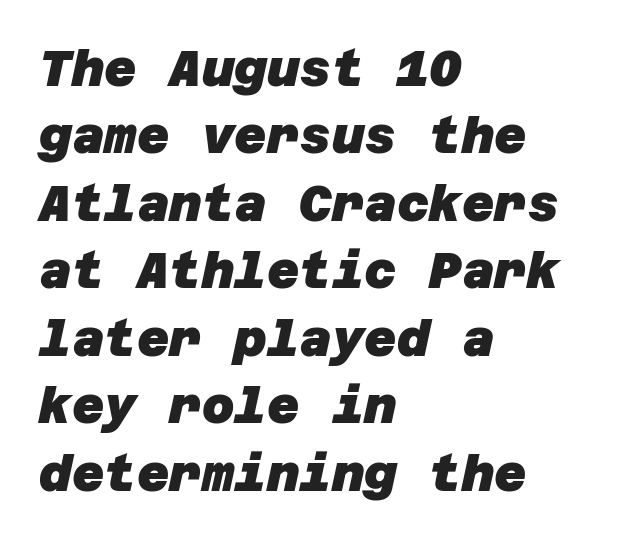
{"serif": "no", "bold": "yes", "weight": "heavy", "width": "normal", "stroke_contrast": "low", "x_height": "large", "underline": "no", "align": "left", "line_spacing": "normal", "line_spacing_ratio": 1.35, "letter_spacing": "normal", "letter_spacing_em": 0.0, "glyph_px": 50}
